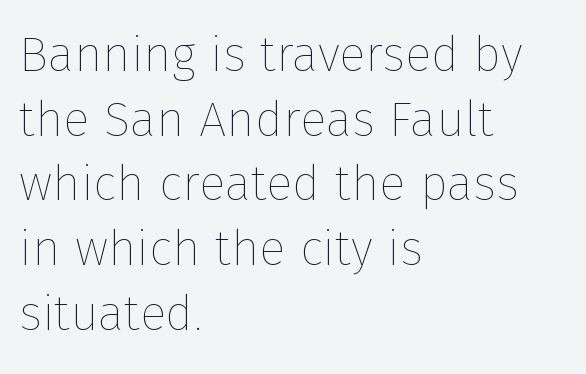
The block of text has a typical density, with ordinary space between rows. In terms of posture, this sample is upright. The face used here is proportionally spaced, like ordinary book or web type. The compositor pushed each line to the left boundary.
